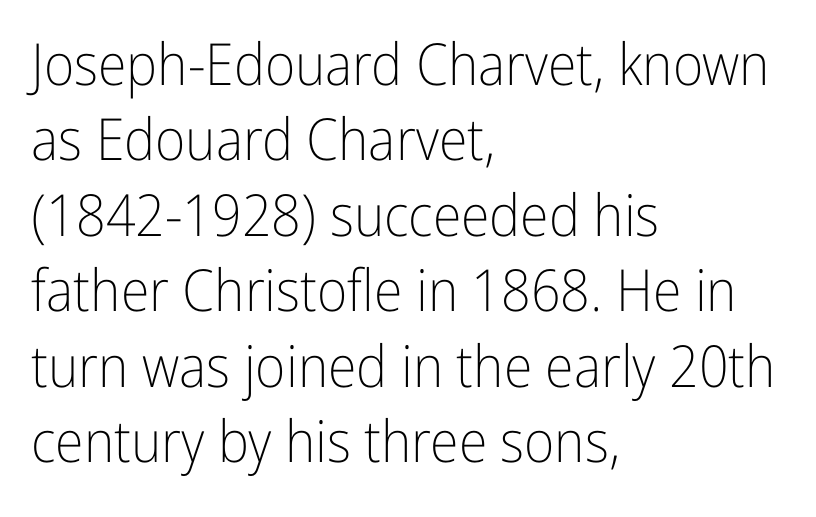
The image shows 58 px light, condensed sans-serif type, upright; set left-aligned, normal line spacing (1.3x), normal letter spacing, not underlined; low stroke contrast and a medium x-height.
